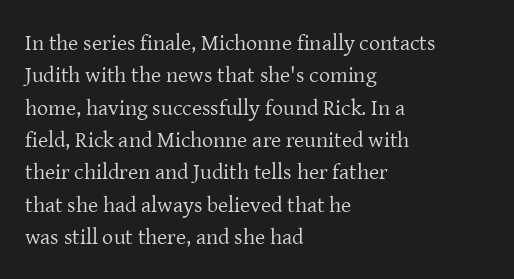
{"italic": "no", "bold": "no", "underline": "no", "align": "left", "line_spacing": "normal", "line_spacing_ratio": 1.47, "letter_spacing": "normal", "letter_spacing_em": 0.0, "glyph_px": 22}
